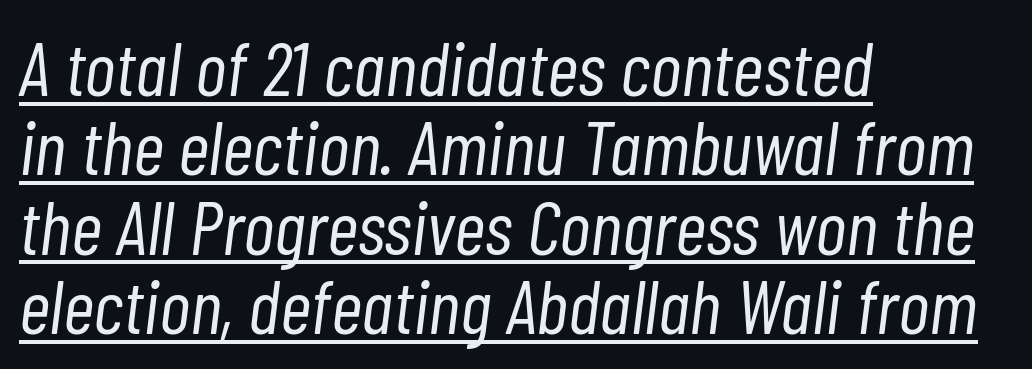
Q: Is the text bold? A: No.
Q: Is the text italic (slanted)? A: Yes, it leans right by about 7 degrees.
Q: Is the text underlined? A: Yes.
Q: How is the paragraph aligned? A: Left-aligned.
Q: Is the spacing between letters normal or unusually wide? A: Normal.
Q: Is the spacing between lines tight, normal or loose? A: Tight.
Q: Width (condensed, normal, or wide)? A: Condensed.
Q: Stroke contrast? A: Low.
Q: x-height? A: Medium.
Q: Monospaced? A: No.
